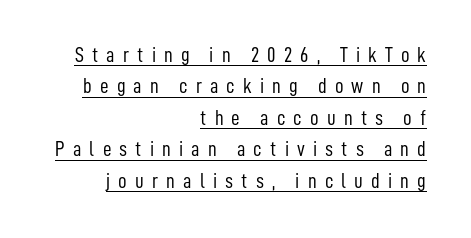
Typeset ragged left — the right edge is the straight one. A typographer would call this underscored text. The designer left line spacing at the default. How are the letters spaced? Widely, with obvious added tracking.
